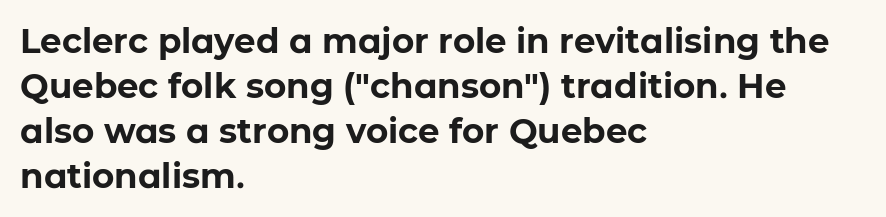
The rows are spaced the way most documents space them. The typeface chosen for these lines omits serifs. The letterforms sit shoulder to shoulder at normal distance. Any mark beneath the type? The region is blank.
